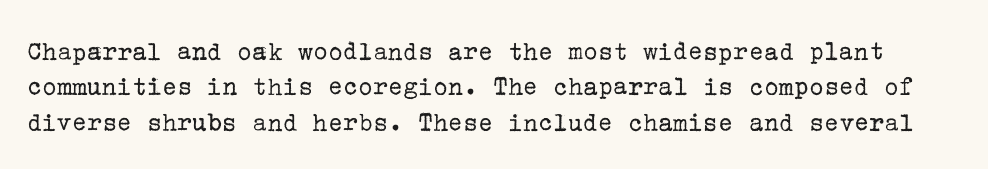
The image shows 28 px regular-weight serif type, upright; set normal line spacing (1.26x), normal letter spacing, not underlined; low stroke contrast and a medium x-height.
